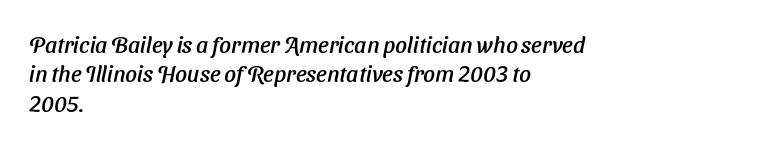
{"italic": "yes", "lean": "right", "slant_degrees": 11, "underline": "no", "align": "left", "line_spacing": "normal", "line_spacing_ratio": 1.28, "letter_spacing": "normal", "letter_spacing_em": 0.0, "glyph_px": 23}
